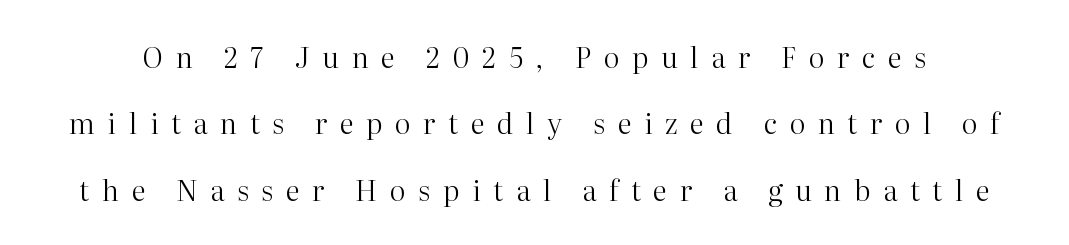
{"serif": "yes", "italic": "no", "bold": "no", "weight": "regular", "width": "normal", "stroke_contrast": "high", "x_height": "medium", "monospaced": "no", "underline": "no", "line_spacing": "loose", "line_spacing_ratio": 2.37, "letter_spacing": "wide", "letter_spacing_em": 0.45, "glyph_px": 28}
